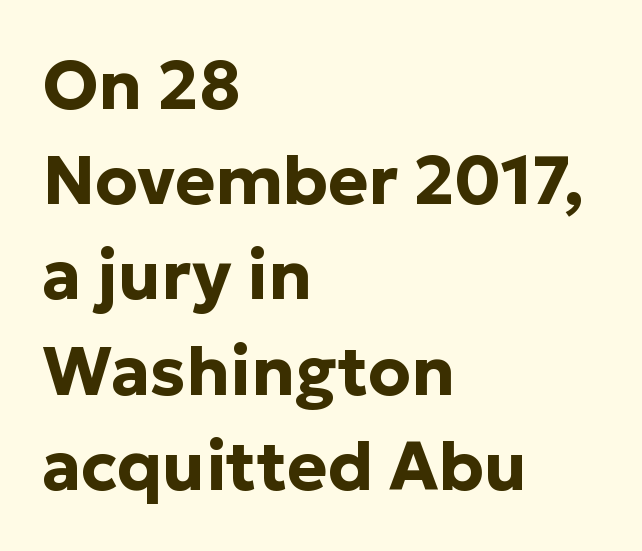
The image shows 68 px bold sans-serif type, upright; set left-aligned, normal line spacing (1.4x), normal letter spacing, not underlined; low stroke contrast and a medium x-height.
